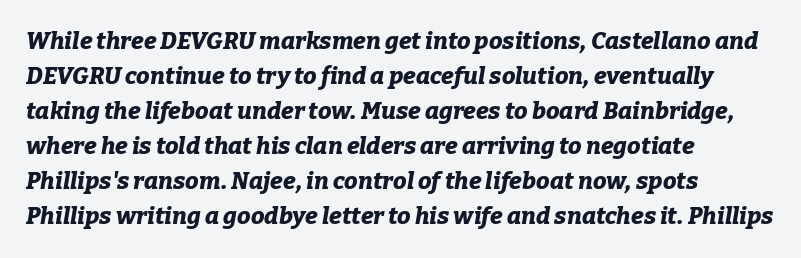
Q: Is the text bold? A: Yes.
Q: Is the text italic (slanted)? A: Yes, it leans right by about 9 degrees.
Q: Is the text underlined? A: No.
Q: How is the paragraph aligned? A: Left-aligned.
Q: Is the spacing between letters normal or unusually wide? A: Normal.
Q: Is the spacing between lines tight, normal or loose? A: Normal.
